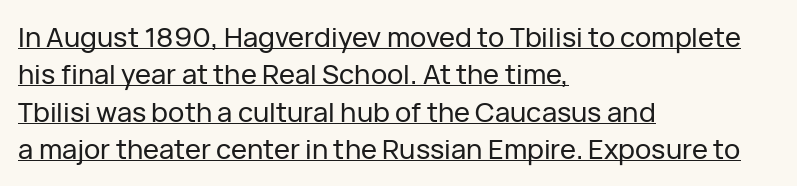
The image shows 27 px text type, upright; set left-aligned, normal line spacing (1.38x), normal letter spacing, underlined.
